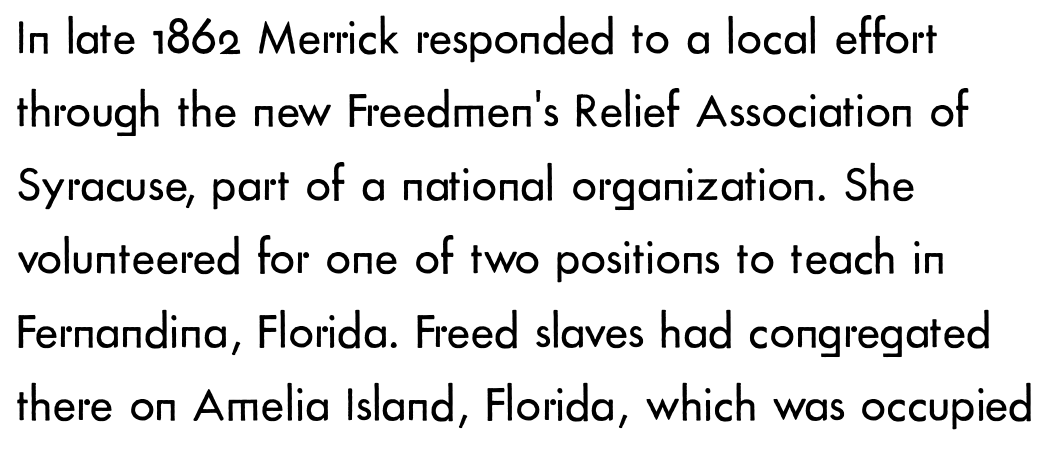
The image shows 50 px regular-weight sans-serif type, upright; set left-aligned, normal line spacing (1.47x), normal letter spacing, not underlined; low stroke contrast and a small x-height.
